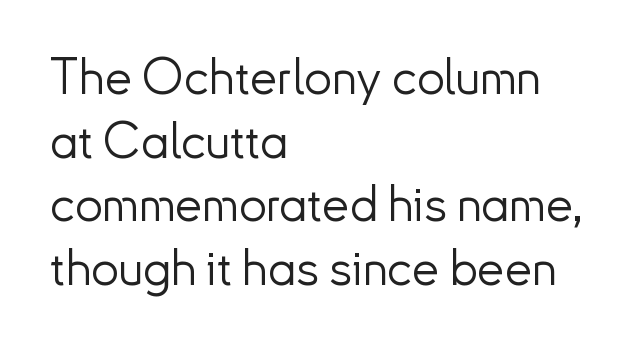
{"serif": "no", "italic": "no", "bold": "no", "weight": "light", "width": "normal", "stroke_contrast": "low", "x_height": "small", "monospaced": "no", "underline": "no", "align": "left", "line_spacing": "normal", "line_spacing_ratio": 1.3, "letter_spacing": "normal", "letter_spacing_em": 0.0, "glyph_px": 49}
